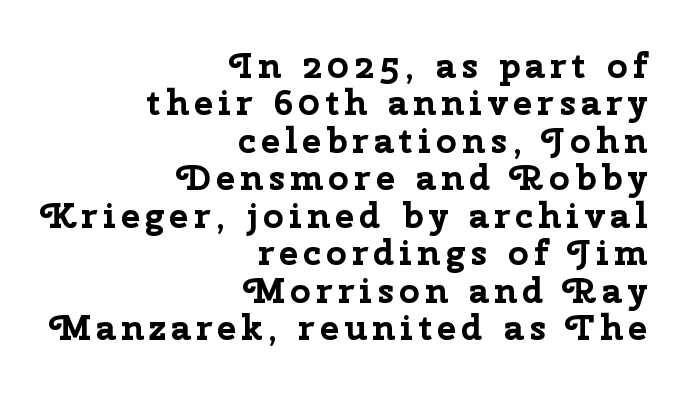
Are there feet on the stems? There aren't — it's a sans. Compared with typical paragraphs, the rows here are closer together. Does the copy run flush right? Yes — the right margin is perfectly even. A typesetter would call this proportional, since set widths differ per character. Check the space under the baseline: it is left empty. If you drew a line through each stem, it would be perfectly vertical.
